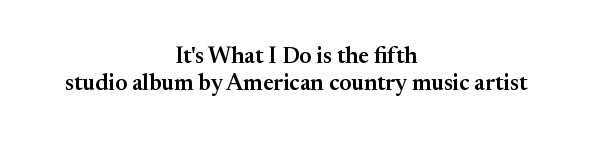
Q: Is the text bold? A: Semi-bold.
Q: Is the text italic (slanted)? A: No, it is upright.
Q: Is the text underlined? A: No.
Q: How is the paragraph aligned? A: Centered.
Q: Is the spacing between letters normal or unusually wide? A: Normal.
